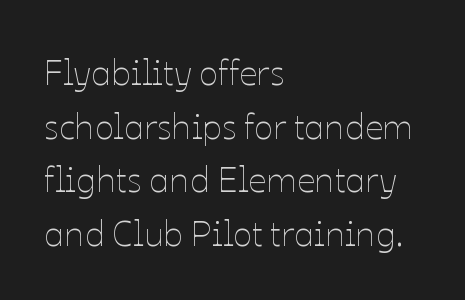
{"italic": "no", "bold": "no", "weight": "thin", "width": "normal", "stroke_contrast": "low", "x_height": "medium", "monospaced": "no", "underline": "no", "align": "left", "line_spacing": "normal", "line_spacing_ratio": 1.49, "letter_spacing": "normal", "letter_spacing_em": 0.0, "glyph_px": 36}
